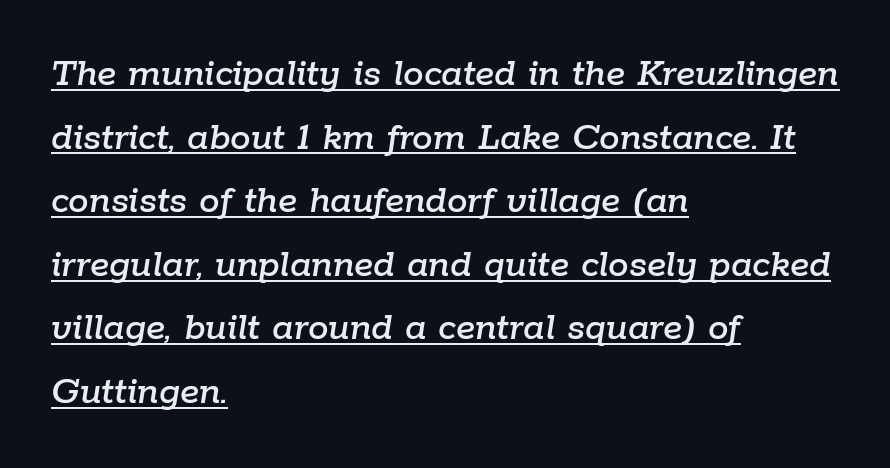
The image shows 41 px text type, italic (leaning right); set left-aligned, normal line spacing (1.55x), normal letter spacing, underlined; low stroke contrast and a medium x-height.
